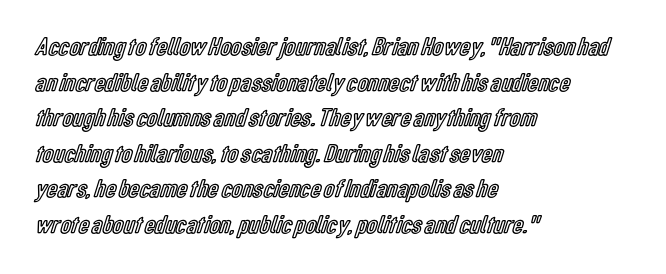
The image shows 26 px text type; set left-aligned, normal line spacing (1.37x), normal letter spacing, not underlined.
